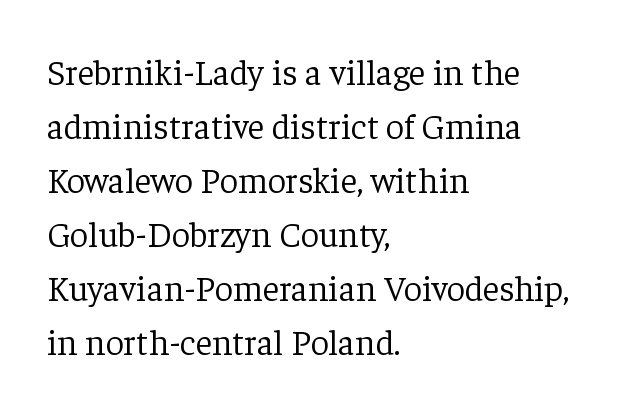
The space directly below the letters is spotless. Do the letters lean? They stand straight. The lines sit at an ordinary, default distance from one another. Little horizontal feet cap the strokes, marking this as serif type. Looks like regular typesetting: each glyph gets only the width it needs. The compositor pushed each line to the left boundary.
